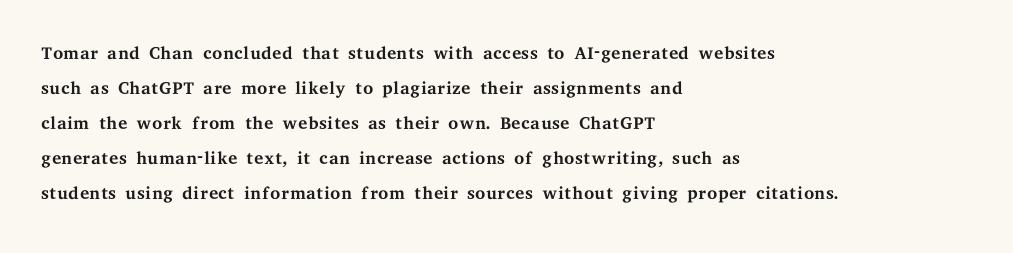
How are the letters spaced? Ordinarily, with no added tracking. Has an underline been added? It has not. Honestly, the row spacing looks completely unremarkable. The font is comparable to plain body text, perhaps lighter. Visually the block forms a straight wall on the left and a jagged coastline on the right.
